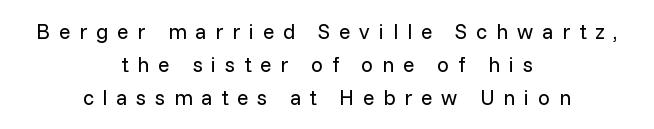
Students, observe: this is what conventionally led text looks like. Do the letters lean? They stand straight. The typesetting does not lean heavy: it is not bold. These lines stack symmetrically, like a column narrowing and widening about its center. The passage shown is not underscored anywhere.
